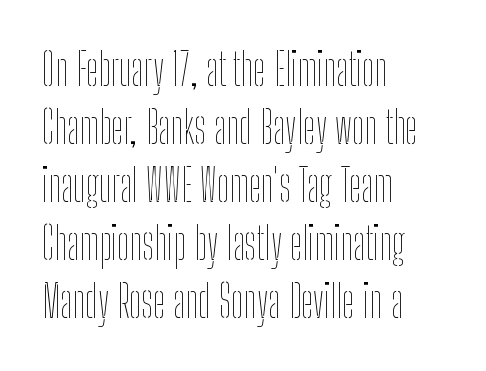
Q: Is the text bold? A: No.
Q: Is the text italic (slanted)? A: No, it is upright.
Q: Is the text underlined? A: No.
Q: How is the paragraph aligned? A: Left-aligned.
Q: Is the spacing between letters normal or unusually wide? A: Normal.
Q: Is the spacing between lines tight, normal or loose? A: Normal.
Q: Width (condensed, normal, or wide)? A: Condensed.
Q: Stroke contrast? A: Low.
Q: x-height? A: Medium.
Q: Monospaced? A: No.
